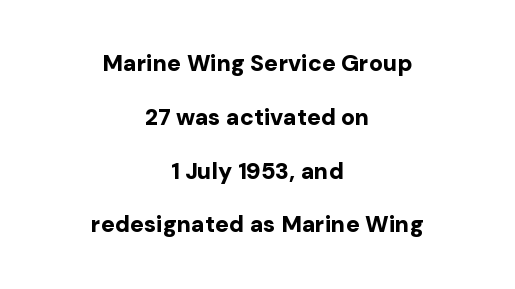
The letters are bold, with thick, heavy strokes. Nobody drew a line under any word here. The vertical gap from one line to the next is large. Standard letterfit; no display-style spreading of the glyphs. The letters stand upright; this is a roman face.
